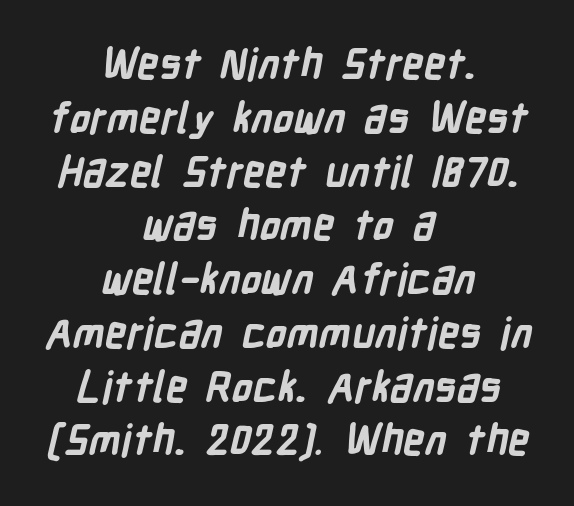
The image shows 42 px bold, condensed sans-serif type; set centered, normal line spacing (1.28x), normal letter spacing, not underlined; low stroke contrast and a medium x-height.
